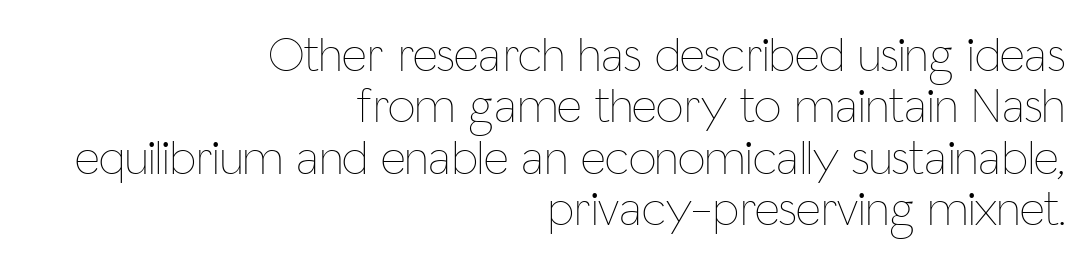
Any mark beneath the type? The region is blank. The passage shown has conventional tracking throughout. Unbolded letterforms with no extra heft. These lines are rendered in a variable-pitch font. The vertical gap from one line to the next is small. Teacher's note: observe the even right margin — that is flush-right alignment.
